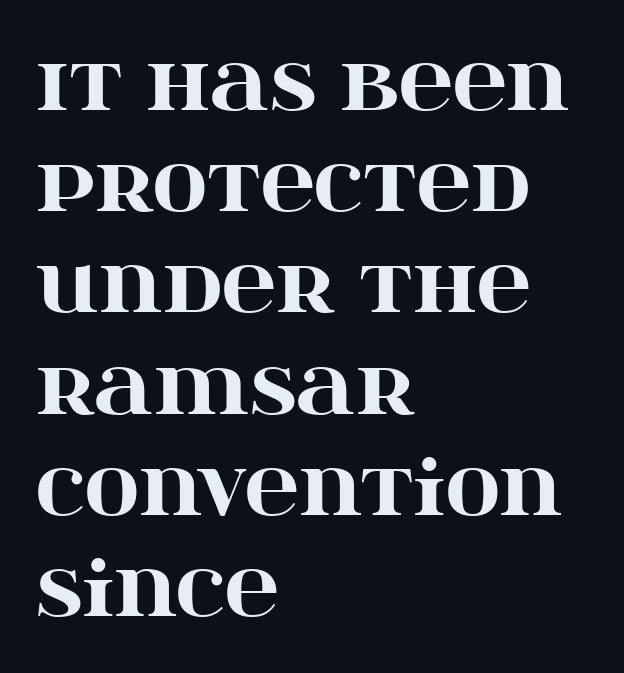
{"serif": "yes", "italic": "no", "bold": "yes", "weight": "heavy", "width": "wide", "stroke_contrast": "high", "x_height": "large", "monospaced": "no", "underline": "no", "align": "left", "line_spacing": "normal", "line_spacing_ratio": 1.35, "letter_spacing": "normal", "letter_spacing_em": 0.0, "glyph_px": 75}
